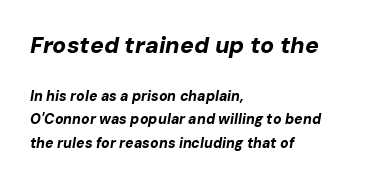
{"italic": "yes", "lean": "right", "slant_degrees": 10, "bold": "yes", "underline": "no", "align": "left", "line_spacing": "normal", "line_spacing_ratio": 1.67, "letter_spacing": "normal", "letter_spacing_em": 0.0, "larger_block": "first", "size_ratio": 1.64, "glyph_px": 23}
